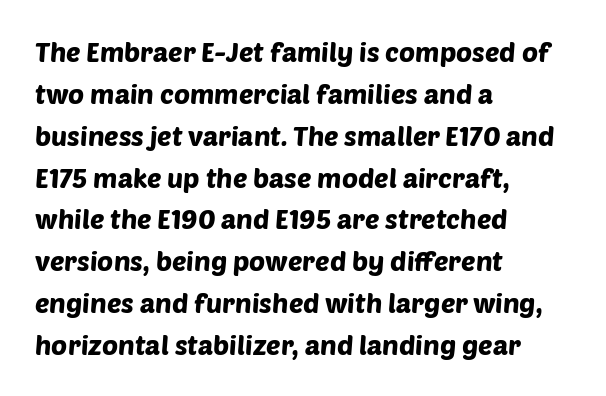
{"underline": "no", "align": "left", "line_spacing": "normal", "line_spacing_ratio": 1.55, "letter_spacing": "normal", "letter_spacing_em": 0.0, "glyph_px": 27}
